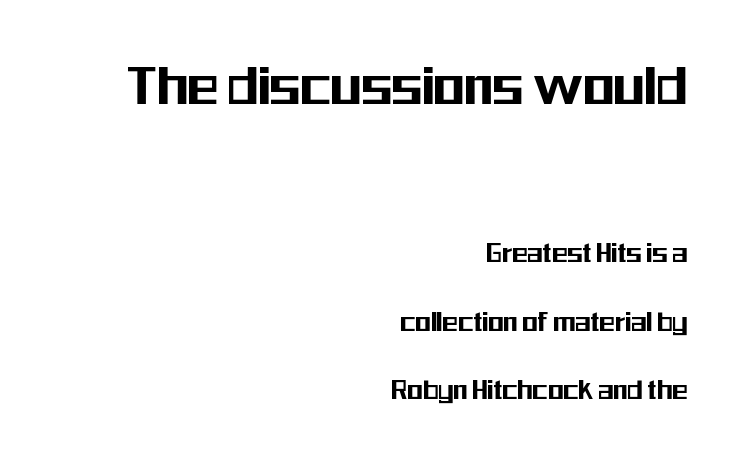
{"serif": "no", "italic": "no", "width": "condensed", "stroke_contrast": "medium", "x_height": "medium", "monospaced": "no", "underline": "no", "align": "right", "line_spacing": "loose", "line_spacing_ratio": 2.14, "letter_spacing": "normal", "letter_spacing_em": 0.0, "larger_block": "first", "size_ratio": 2.0, "glyph_px": 64}
